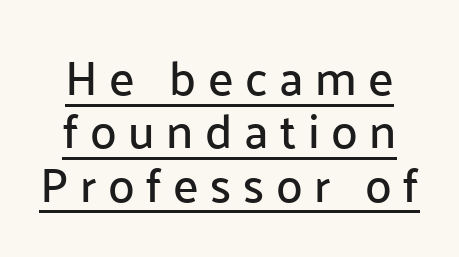
The image shows 48 px sans-serif type, upright; set centered, tight line spacing (1.11x), unusually wide letter spacing (+0.24 em), underlined; low stroke contrast and a medium x-height.
